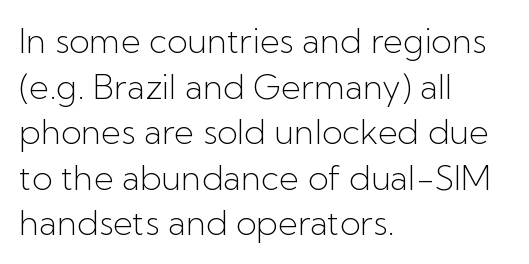
The image shows 34 px light sans-serif type, upright; set left-aligned, normal line spacing (1.34x), normal letter spacing, not underlined; low stroke contrast and a medium x-height.
